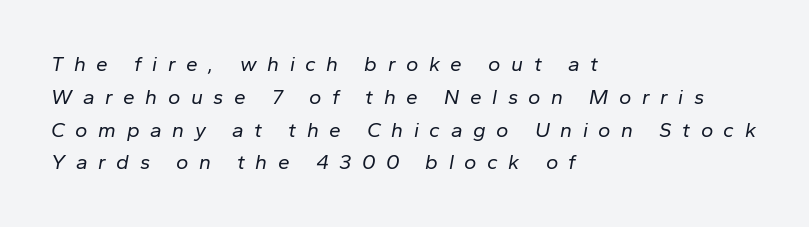
The rows are spaced the way most documents space them. The cut favours lightness, reaching ordinary text weight at its darkest. Looking at the ascenders, they clearly lean. Type without underlining. In terms of letterspacing, this is a distinctly airy, spread setting.
